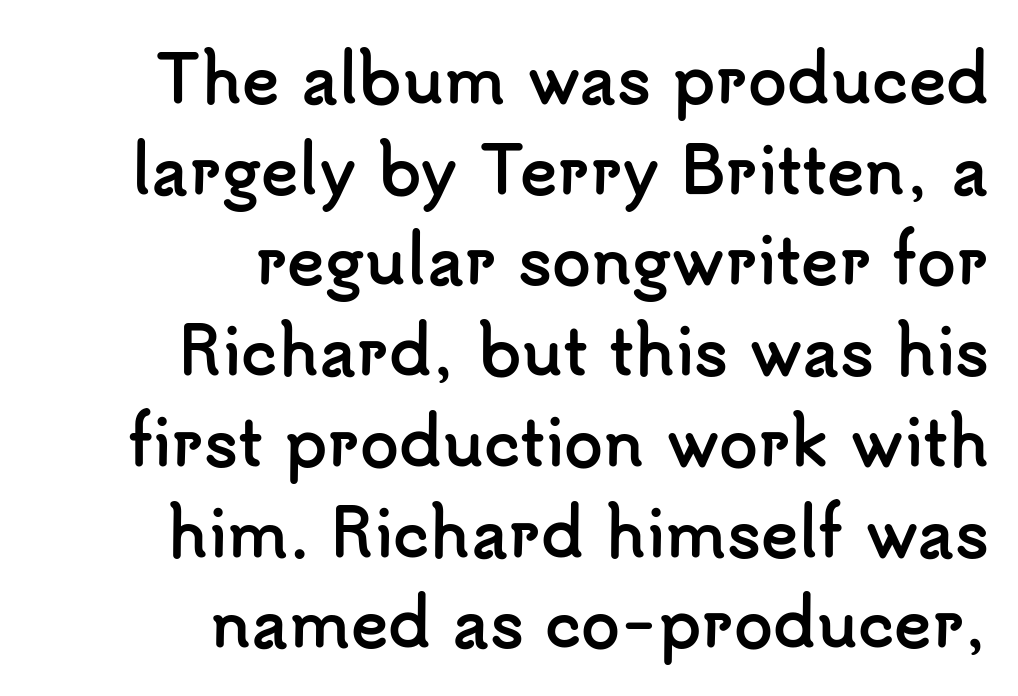
Q: Is the text bold? A: Yes.
Q: Is the text italic (slanted)? A: No, it is upright.
Q: Is the typeface a serif or a sans-serif typeface? A: Sans-serif.
Q: Is the text underlined? A: No.
Q: How is the paragraph aligned? A: Right-aligned.
Q: Is the spacing between letters normal or unusually wide? A: Normal.
Q: Is the spacing between lines tight, normal or loose? A: Normal.
Q: Width (condensed, normal, or wide)? A: Normal.
Q: Stroke contrast? A: Low.
Q: x-height? A: Small.
Q: Monospaced? A: No.
